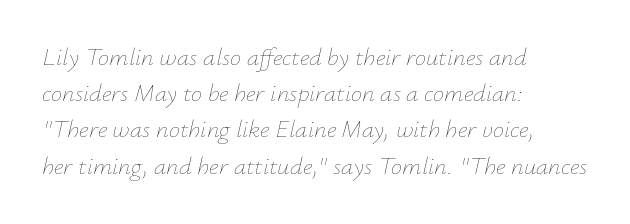
Letter spacing: default. This reads as an unemphasized weight, regular at the heaviest. Underlining? Definitely not there. You can tell it's italic because the verticals aren't actually vertical. The rendering anchors every line to the left-hand side.
